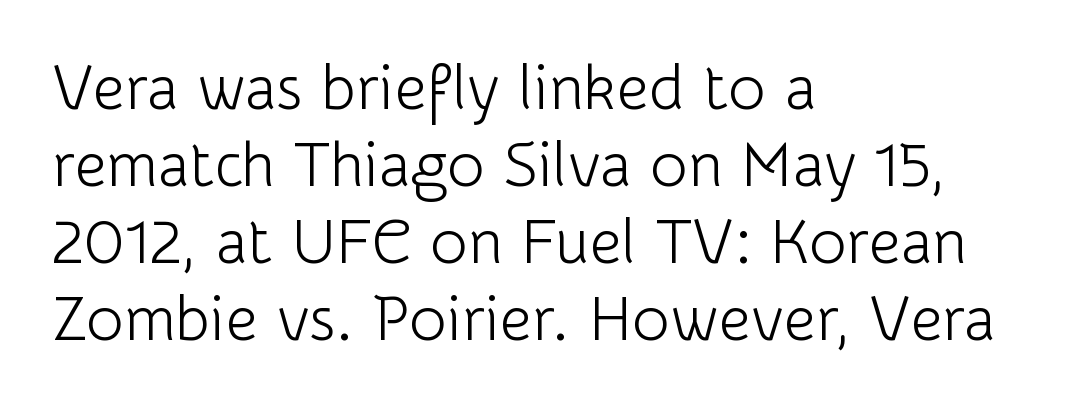
The image shows 63 px light sans-serif type, upright; set left-aligned, line spacing 1.22x, normal letter spacing, not underlined; low stroke contrast and a medium x-height.
